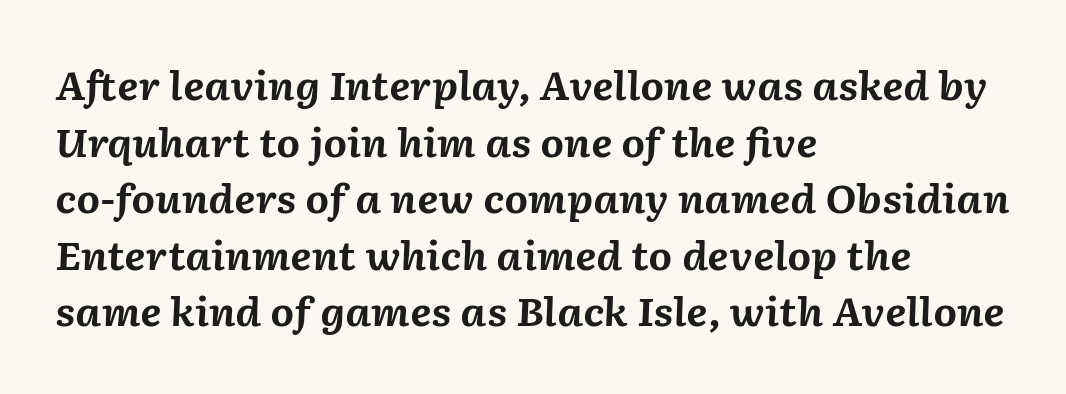
The passage shown is not underscored anywhere. If you drew a line through each stem, it would be angled. Each word holds together tightly as a unit, with standard inter-letter gaps. Reading down the column, the eye jumps a familiar distance to each next line.
